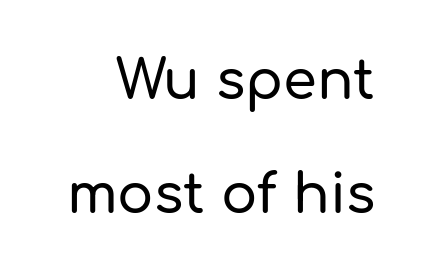
It's the straight-up-and-down kind of type. How are the letters spaced? Ordinarily, with no added tracking. The strip under each line holds only bare page. Varying glyph widths throughout — classic text-font behaviour. The letters carry no serifs — their stems end cleanly without finishing strokes. The passage shown stacks its lines with a broad gap.
